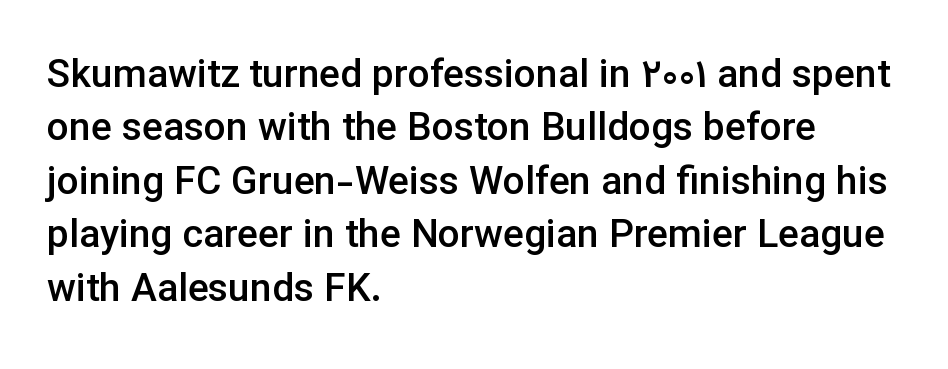
The image shows 39 px semibold sans-serif type, upright; set left-aligned, normal line spacing (1.37x), normal letter spacing, not underlined; low stroke contrast and a medium x-height.
